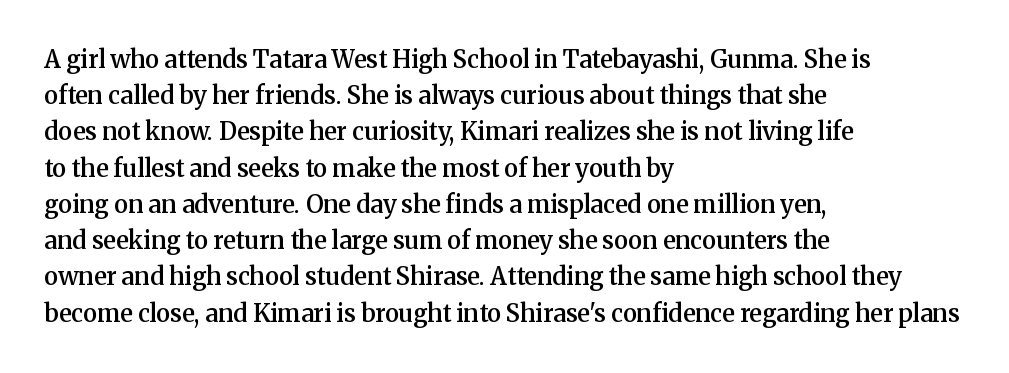
Q: Is the text bold? A: Semi-bold.
Q: Is the text italic (slanted)? A: No, it is upright.
Q: Is the text underlined? A: No.
Q: How is the paragraph aligned? A: Left-aligned.
Q: Is the spacing between letters normal or unusually wide? A: Normal.
Q: Is the spacing between lines tight, normal or loose? A: Normal.
